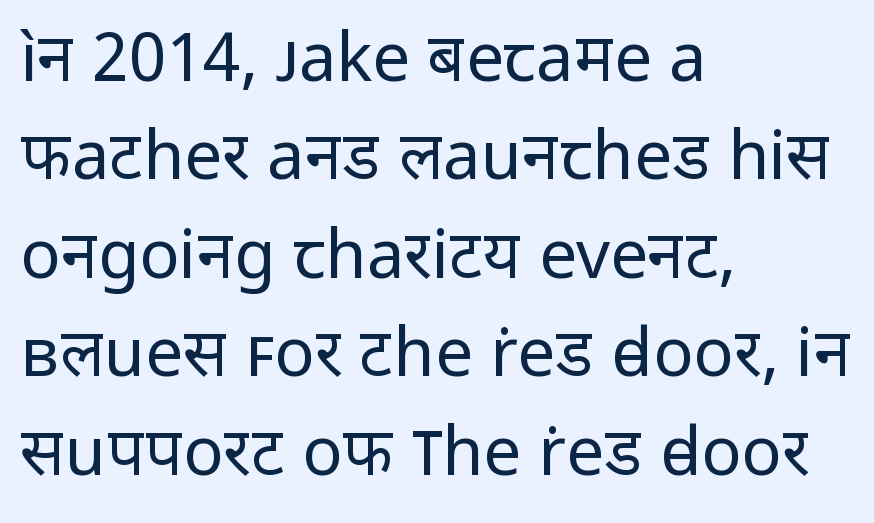
Q: Is the text bold? A: No.
Q: Is the text italic (slanted)? A: No, it is upright.
Q: Is the typeface a serif or a sans-serif typeface? A: Sans-serif.
Q: Is the text underlined? A: No.
Q: How is the paragraph aligned? A: Left-aligned.
Q: Is the spacing between letters normal or unusually wide? A: Normal.
Q: Is the spacing between lines tight, normal or loose? A: Normal.
Q: Width (condensed, normal, or wide)? A: Normal.
Q: Stroke contrast? A: Low.
Q: x-height? A: Medium.
Q: Monospaced? A: No.
